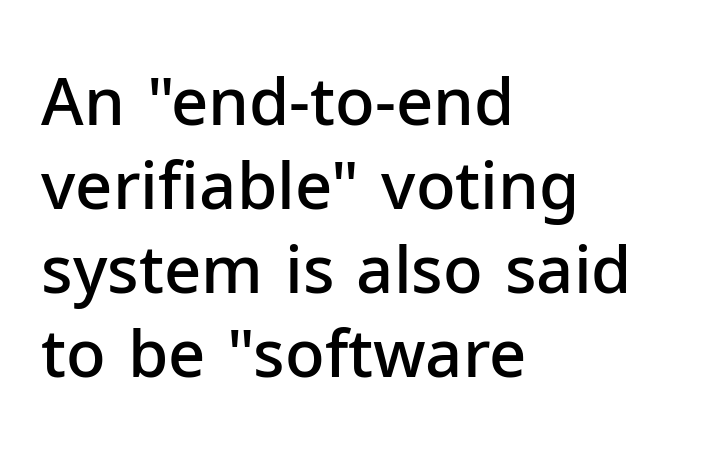
The rendering uses a semibold face; strokes are thickened but not to full bold. The characters display no serif detailing; their extremities are plain. The lines sit at an ordinary, default distance from one another. This sample uses an upright cut, with every glyph sitting square on the baseline. Just letters on the line, the space beneath them empty. The rendering anchors every line to the left-hand side.
